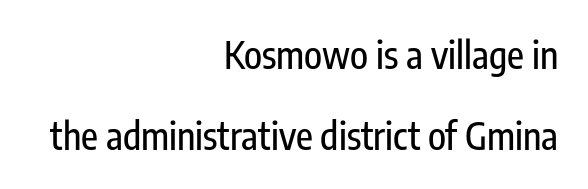
These lines are rendered in a variable-pitch font. Airy leading. Posture: straight, roman, zero tilt. Does the type have serifs? No, each stem ends abruptly. Line endings align vertically; line beginnings do not. The area under the type is left untouched.
